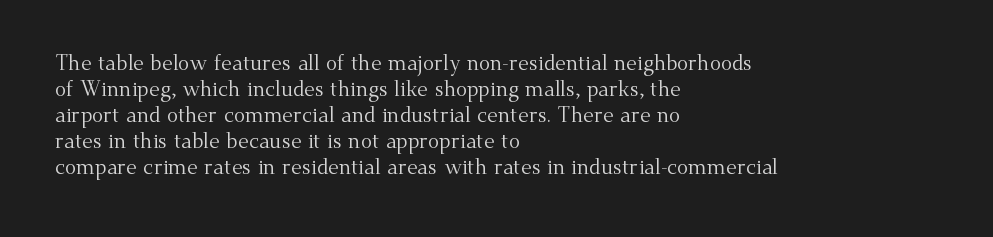
The image shows 21 px text type, upright; set left-aligned, line spacing 1.24x, normal letter spacing, not underlined.
